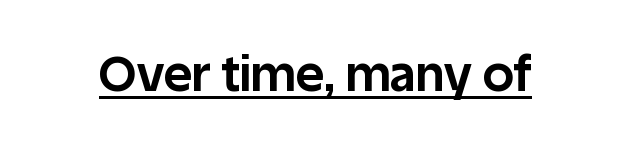
Q: Is the text bold? A: Yes.
Q: Is the text italic (slanted)? A: No, it is upright.
Q: Is the typeface a serif or a sans-serif typeface? A: Sans-serif.
Q: Is the text underlined? A: Yes.
Q: Is the spacing between letters normal or unusually wide? A: Normal.
Q: Width (condensed, normal, or wide)? A: Normal.
Q: Stroke contrast? A: Low.
Q: x-height? A: Large.
Q: Monospaced? A: No.
